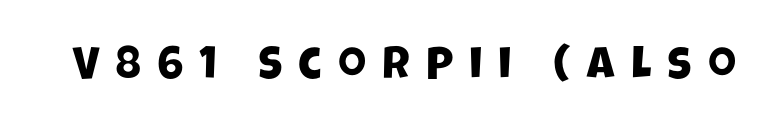
Q: Is the typeface a serif or a sans-serif typeface? A: Sans-serif.
Q: Is the text underlined? A: No.
Q: Is the spacing between letters normal or unusually wide? A: Unusually wide.
Q: Width (condensed, normal, or wide)? A: Condensed.
Q: Stroke contrast? A: Low.
Q: x-height? A: Large.
Q: Monospaced? A: No.
